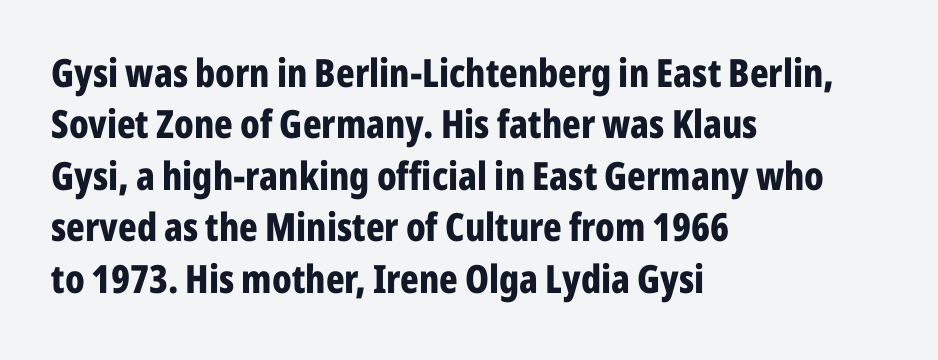
Q: Is the text bold? A: Yes.
Q: Is the text italic (slanted)? A: No, it is upright.
Q: Is the typeface a serif or a sans-serif typeface? A: Sans-serif.
Q: Is the text underlined? A: No.
Q: How is the paragraph aligned? A: Left-aligned.
Q: Is the spacing between letters normal or unusually wide? A: Normal.
Q: Is the spacing between lines tight, normal or loose? A: Normal.
Q: Width (condensed, normal, or wide)? A: Condensed.
Q: Stroke contrast? A: Low.
Q: x-height? A: Medium.
Q: Monospaced? A: No.
